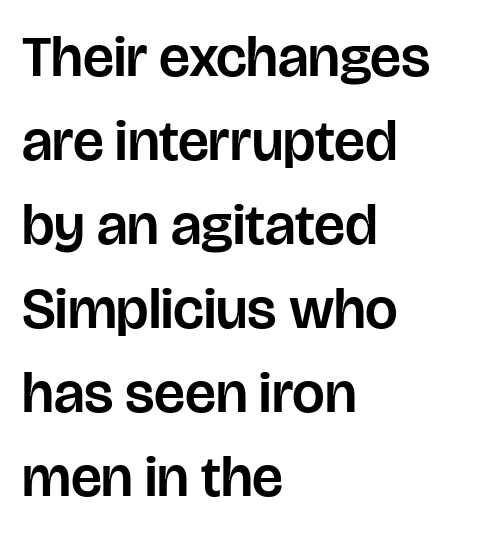
Notice how the stems are strictly vertical — no italics here. The letters carry no serifs — their stems end cleanly without finishing strokes. Interline gaps are of average width in this sample. Tracking value appears to be zero — textbook default spacing. Each line starts at the same left margin while the right side varies. Underlining? Definitely not there.
